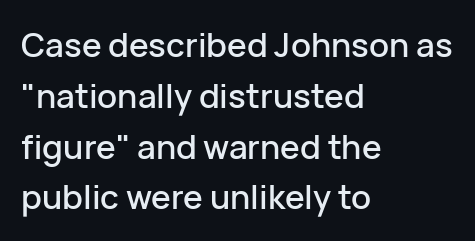
Any mark beneath the type? The region is blank. Leading: standard. The rendering uses natural spacing where letterforms have individual widths. Rendered with straight, roman letterforms. Type style note: lacks serifs.
